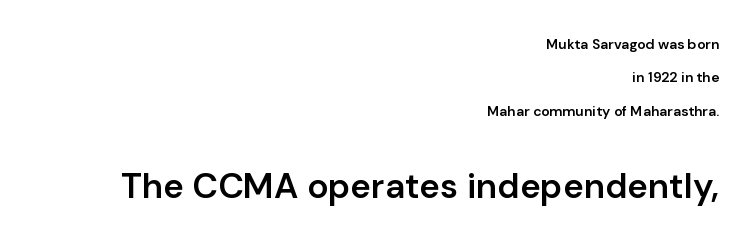
Q: Is the text bold? A: Semi-bold.
Q: Is the text italic (slanted)? A: No, it is upright.
Q: Is the typeface a serif or a sans-serif typeface? A: Sans-serif.
Q: Is the text underlined? A: No.
Q: How is the paragraph aligned? A: Right-aligned.
Q: Is the spacing between letters normal or unusually wide? A: Normal.
Q: Is the spacing between lines tight, normal or loose? A: Loose.
Q: Which block of text is set in a larger size, the first (top) or the second (bottom)? A: The second (bottom) one.
Q: Width (condensed, normal, or wide)? A: Normal.
Q: Stroke contrast? A: Low.
Q: x-height? A: Medium.
Q: Monospaced? A: No.
